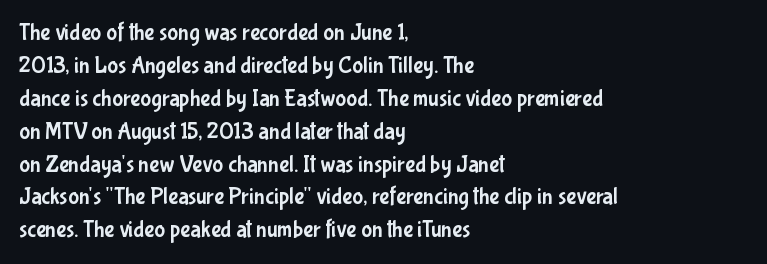
The image shows 23 px text type, upright; set left-aligned, normal line spacing (1.43x), normal letter spacing, not underlined.
